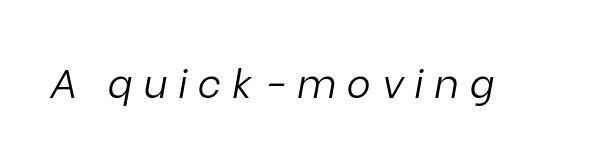
The image shows 41 px light type, italic (leaning right); set unusually wide letter spacing (+0.25 em), not underlined; low stroke contrast and a medium x-height.
